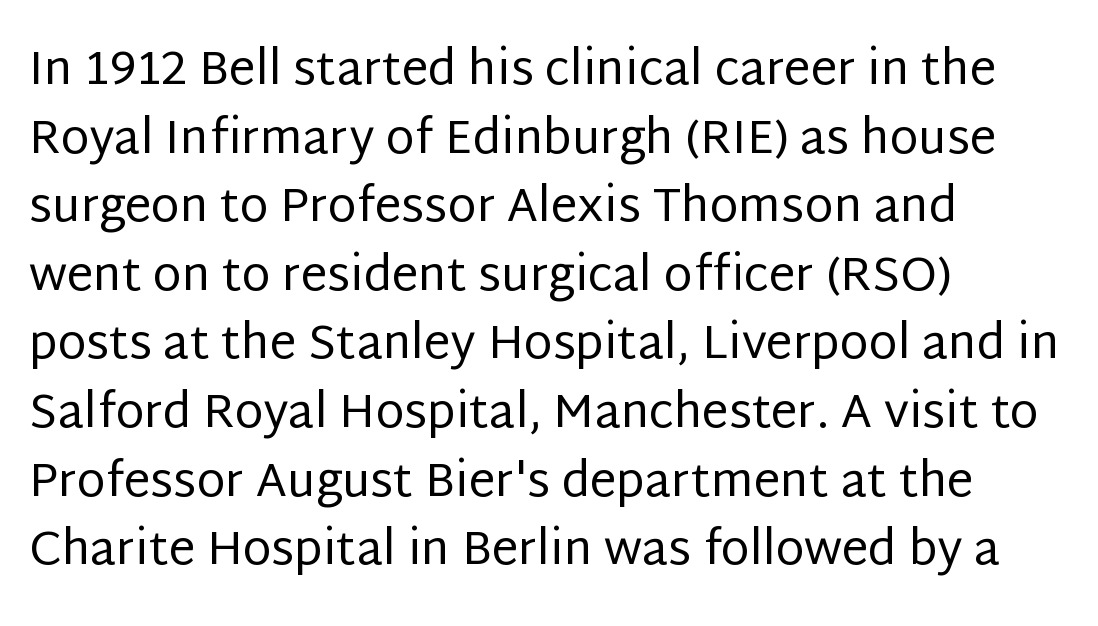
The image shows 47 px regular-weight sans-serif type, upright; set left-aligned, normal line spacing (1.46x), normal letter spacing, not underlined; low stroke contrast and a large x-height.
